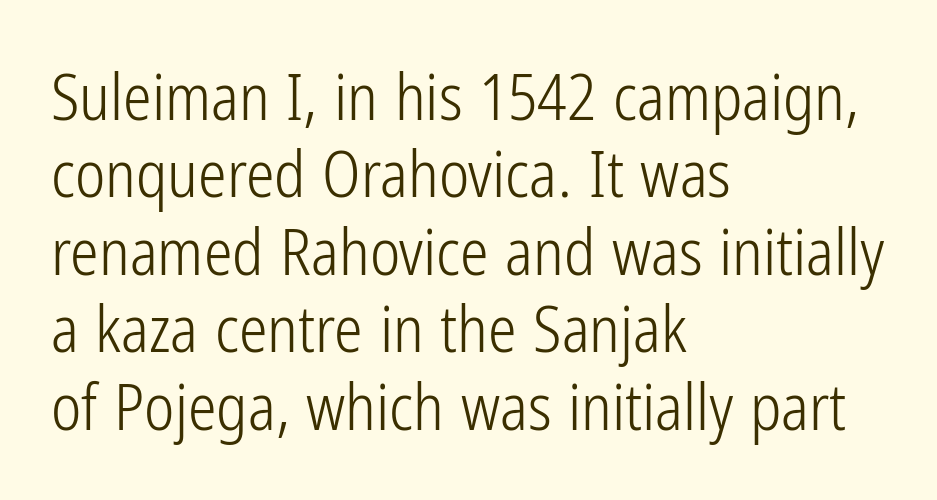
The image shows 64 px light, condensed sans-serif type, upright; set left-aligned, line spacing 1.21x, normal letter spacing, not underlined; low stroke contrast and a medium x-height.
